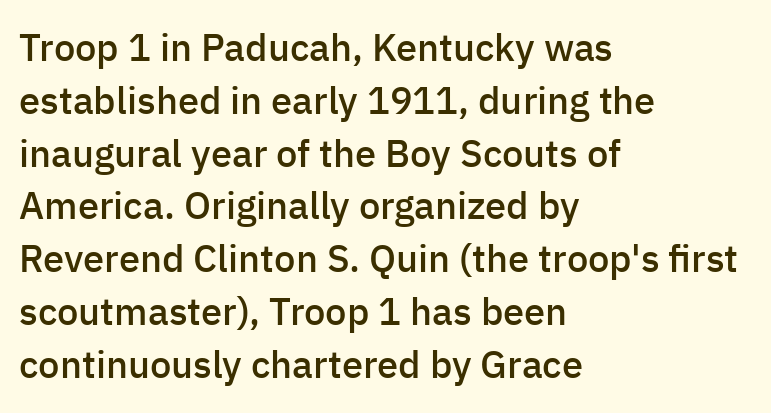
Q: Is the text bold? A: Semi-bold.
Q: Is the text italic (slanted)? A: No, it is upright.
Q: Is the typeface a serif or a sans-serif typeface? A: Sans-serif.
Q: Is the text underlined? A: No.
Q: How is the paragraph aligned? A: Left-aligned.
Q: Is the spacing between letters normal or unusually wide? A: Normal.
Q: Is the spacing between lines tight, normal or loose? A: Normal.
Q: Width (condensed, normal, or wide)? A: Normal.
Q: Stroke contrast? A: Low.
Q: x-height? A: Medium.
Q: Monospaced? A: No.
